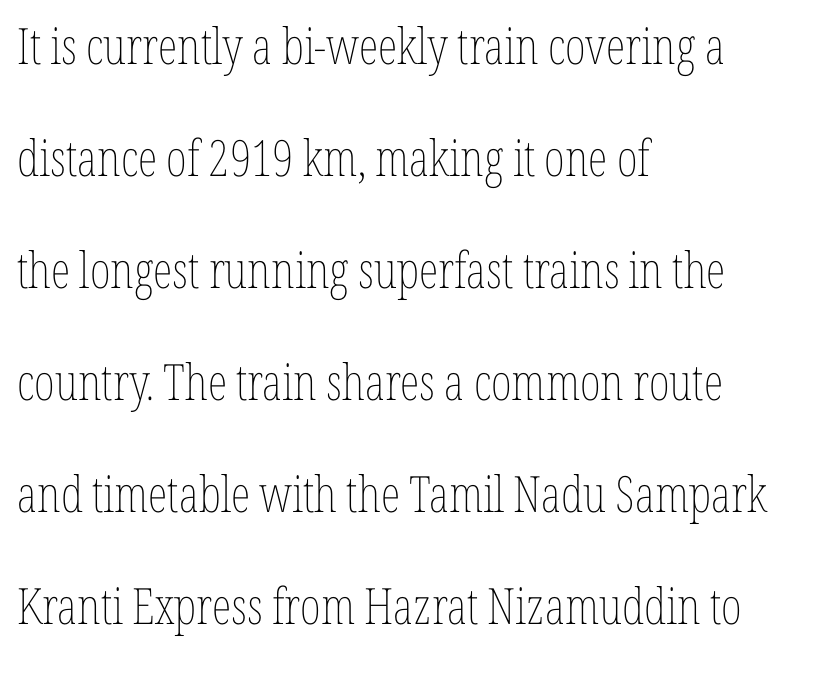
The image shows 50 px thin, condensed type, upright; set left-aligned, loose line spacing (2.24x), normal letter spacing, not underlined; low stroke contrast and a medium x-height.
